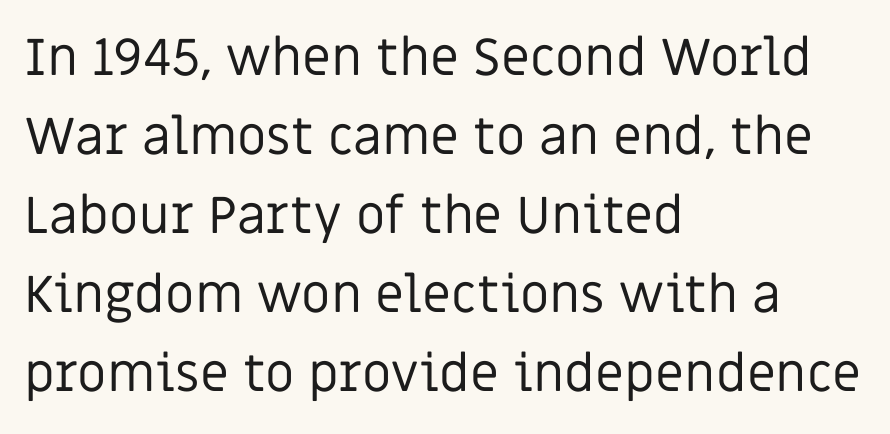
Successive baselines arrive at the customary interval. A student would call this left alignment; a typographer would say flush left, rag right. Designer's note — italics off, roman on. Letters have the restrained weight of plain body copy at most.
